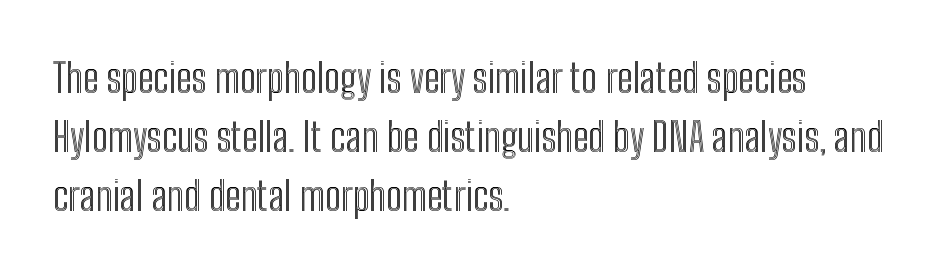
{"italic": "no", "width": "condensed", "x_height": "medium", "monospaced": "no", "underline": "no", "align": "left", "line_spacing": "normal", "line_spacing_ratio": 1.48, "letter_spacing": "normal", "letter_spacing_em": 0.0, "glyph_px": 40}
